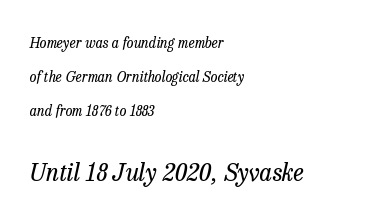
Q: Is the text bold? A: No.
Q: Is the text italic (slanted)? A: Yes, it leans right by about 13 degrees.
Q: Is the text underlined? A: No.
Q: How is the paragraph aligned? A: Left-aligned.
Q: Is the spacing between letters normal or unusually wide? A: Normal.
Q: Is the spacing between lines tight, normal or loose? A: Loose.
Q: Which block of text is set in a larger size, the first (top) or the second (bottom)? A: The second (bottom) one.
